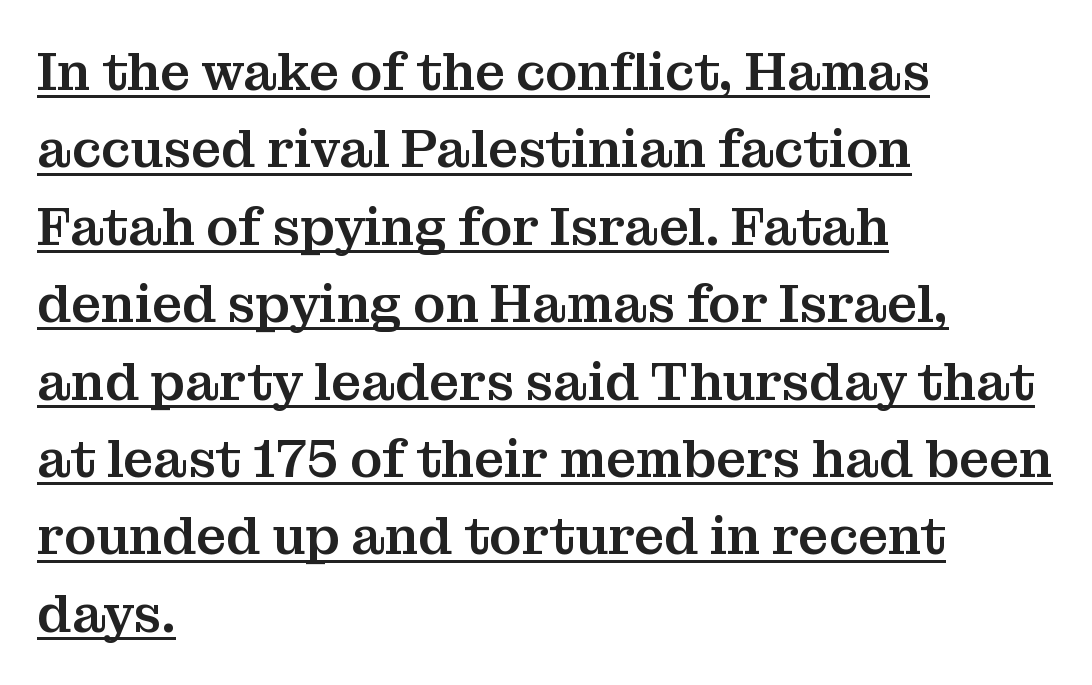
Q: Is the text italic (slanted)? A: No, it is upright.
Q: Is the typeface a serif or a sans-serif typeface? A: Serif.
Q: Is the text underlined? A: Yes.
Q: How is the paragraph aligned? A: Left-aligned.
Q: Is the spacing between letters normal or unusually wide? A: Normal.
Q: Is the spacing between lines tight, normal or loose? A: Normal.
Q: Width (condensed, normal, or wide)? A: Normal.
Q: Stroke contrast? A: Medium.
Q: x-height? A: Medium.
Q: Monospaced? A: No.
